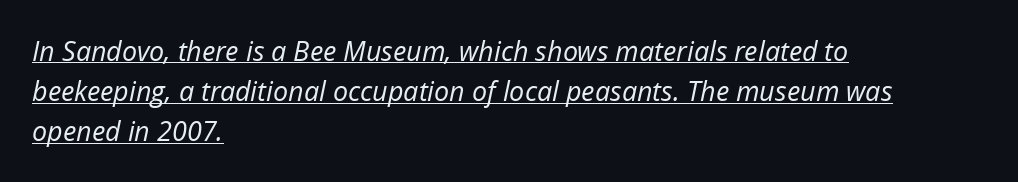
{"italic": "yes", "lean": "right", "slant_degrees": 12, "bold": "no", "underline": "yes", "align": "left", "line_spacing": "normal", "line_spacing_ratio": 1.49, "letter_spacing": "normal", "letter_spacing_em": 0.0, "glyph_px": 27}
